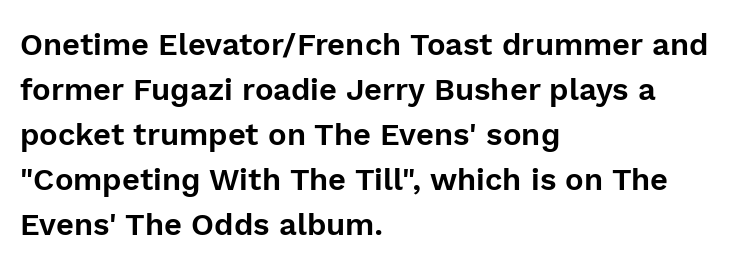
{"serif": "no", "italic": "no", "width": "normal", "x_height": "medium", "monospaced": "no", "underline": "no", "align": "left", "line_spacing": "normal", "line_spacing_ratio": 1.45, "letter_spacing": "normal", "letter_spacing_em": 0.0, "glyph_px": 31}
